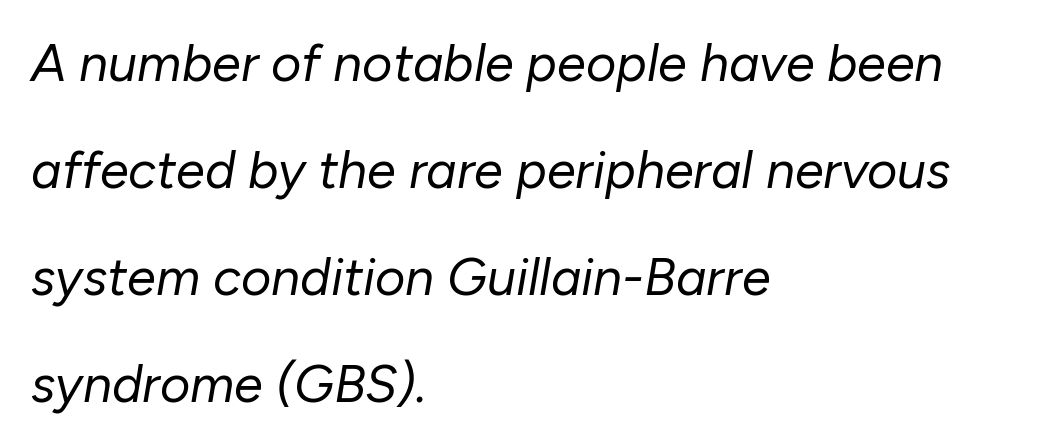
The image shows 52 px regular-weight type, italic (leaning right); set left-aligned, loose line spacing (2.06x), normal letter spacing, not underlined; low stroke contrast and a medium x-height.
